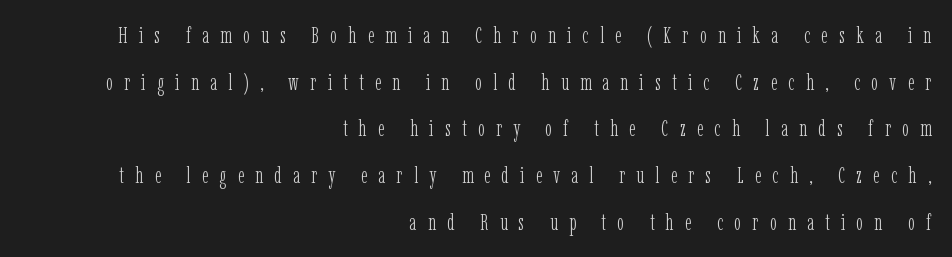
Q: Is the text bold? A: No.
Q: Is the text italic (slanted)? A: No, it is upright.
Q: Is the text underlined? A: No.
Q: How is the paragraph aligned? A: Right-aligned.
Q: Is the spacing between letters normal or unusually wide? A: Unusually wide.
Q: Is the spacing between lines tight, normal or loose? A: Loose.
